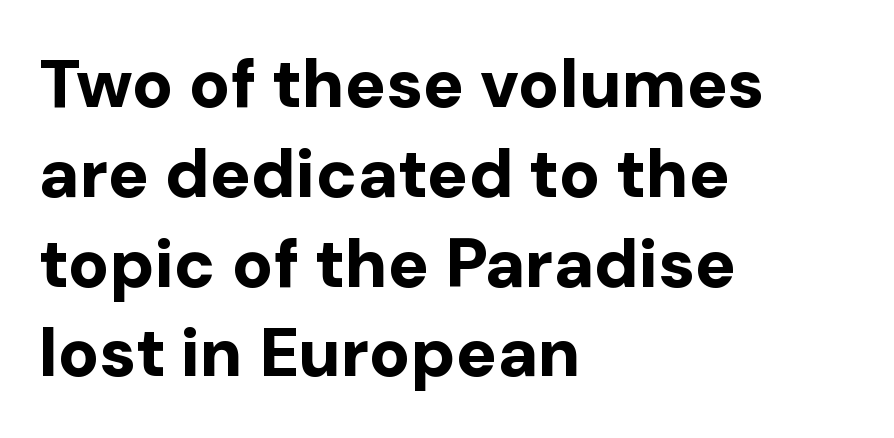
Q: Is the text bold? A: Yes.
Q: Is the text italic (slanted)? A: No, it is upright.
Q: Is the typeface a serif or a sans-serif typeface? A: Sans-serif.
Q: Is the text underlined? A: No.
Q: How is the paragraph aligned? A: Left-aligned.
Q: Is the spacing between letters normal or unusually wide? A: Normal.
Q: Is the spacing between lines tight, normal or loose? A: Normal.
Q: Width (condensed, normal, or wide)? A: Normal.
Q: Stroke contrast? A: Low.
Q: x-height? A: Medium.
Q: Monospaced? A: No.
